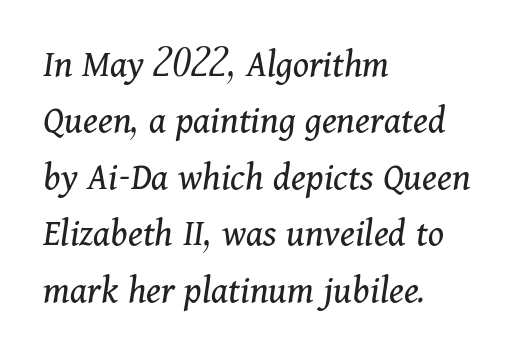
Q: Is the text bold? A: No.
Q: Is the text italic (slanted)? A: Yes, it leans right by about 11 degrees.
Q: Is the typeface a serif or a sans-serif typeface? A: Serif.
Q: Is the text underlined? A: No.
Q: How is the paragraph aligned? A: Left-aligned.
Q: Is the spacing between letters normal or unusually wide? A: Normal.
Q: Is the spacing between lines tight, normal or loose? A: Normal.
Q: Width (condensed, normal, or wide)? A: Normal.
Q: Stroke contrast? A: Medium.
Q: x-height? A: Medium.
Q: Monospaced? A: No.
